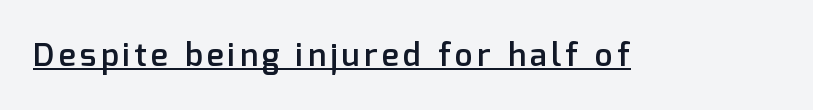
The string is rendered with underlining switched on. Check where the strokes stop: nothing finishes them off — pure sans. Ordinary non-slanted type is in use. Notice the strokes are somewhat thickened but not fully heavy: this is a semibold.
